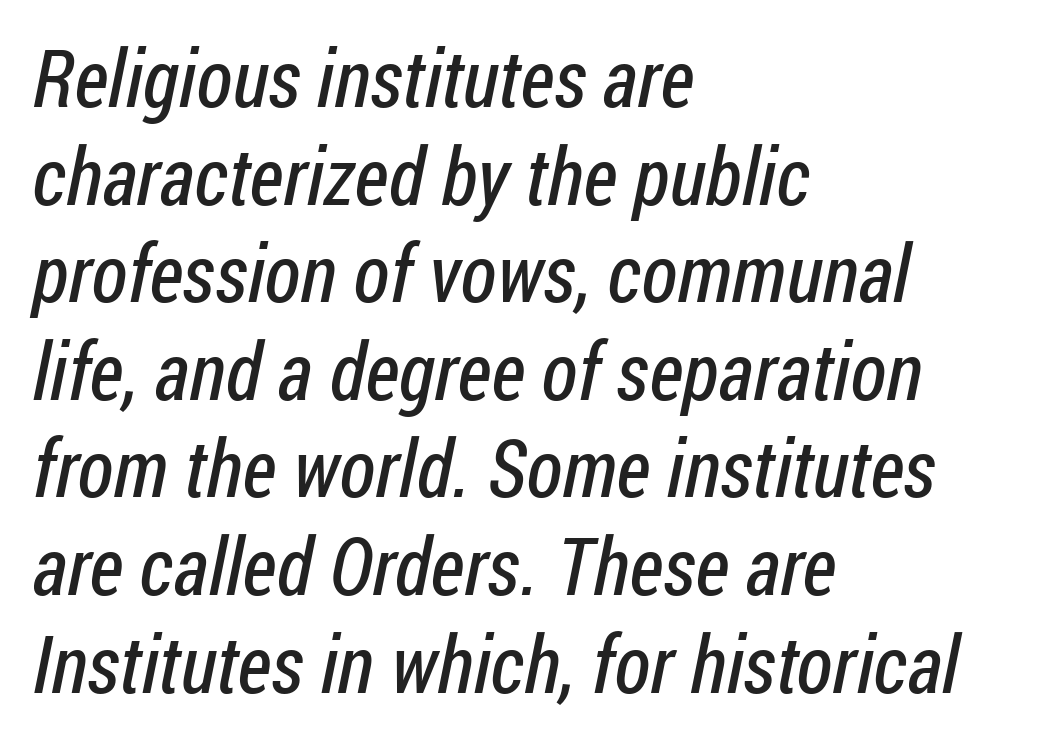
Q: Is the text bold? A: No.
Q: Is the typeface a serif or a sans-serif typeface? A: Sans-serif.
Q: Is the text underlined? A: No.
Q: How is the paragraph aligned? A: Left-aligned.
Q: Is the spacing between letters normal or unusually wide? A: Normal.
Q: Width (condensed, normal, or wide)? A: Condensed.
Q: Stroke contrast? A: Low.
Q: x-height? A: Medium.
Q: Monospaced? A: No.
